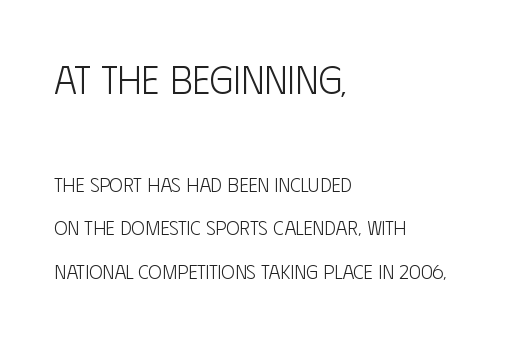
The image shows 39 px light, condensed sans-serif type, upright; set left-aligned, loose line spacing (2.19x), normal letter spacing, not underlined; the first (top) block is 1.95x larger; low stroke contrast and a large x-height.
